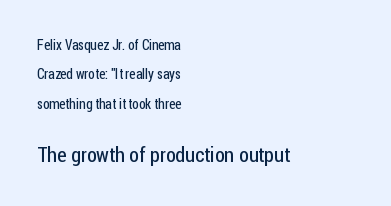
{"italic": "no", "bold": "no", "underline": "no", "align": "left", "line_spacing": "loose", "line_spacing_ratio": 2.1, "letter_spacing": "normal", "letter_spacing_em": 0.0, "larger_block": "second", "size_ratio": 1.5, "glyph_px": 21}
